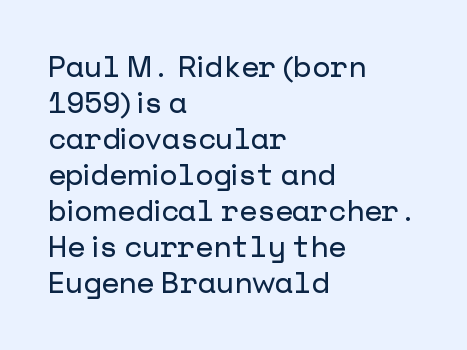
The image shows 29 px sans-serif type, upright; set left-aligned, line spacing 1.24x, normal letter spacing, not underlined; low stroke contrast and a medium x-height.
